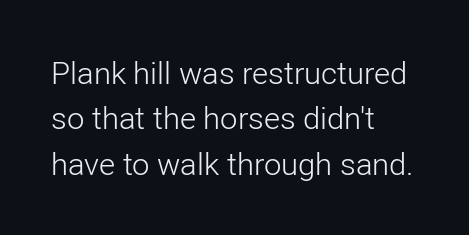
Q: Is the text bold? A: No.
Q: Is the text italic (slanted)? A: No, it is upright.
Q: Is the typeface a serif or a sans-serif typeface? A: Sans-serif.
Q: Is the text underlined? A: No.
Q: How is the paragraph aligned? A: Left-aligned.
Q: Is the spacing between letters normal or unusually wide? A: Normal.
Q: Is the spacing between lines tight, normal or loose? A: Normal.
Q: Width (condensed, normal, or wide)? A: Normal.
Q: Stroke contrast? A: Low.
Q: x-height? A: Medium.
Q: Monospaced? A: No.
